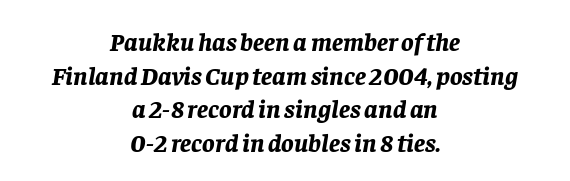
Q: Is the text bold? A: Yes.
Q: Is the text italic (slanted)? A: Yes, it leans right by about 8 degrees.
Q: Is the text underlined? A: No.
Q: How is the paragraph aligned? A: Centered.
Q: Is the spacing between letters normal or unusually wide? A: Normal.
Q: Is the spacing between lines tight, normal or loose? A: Normal.
